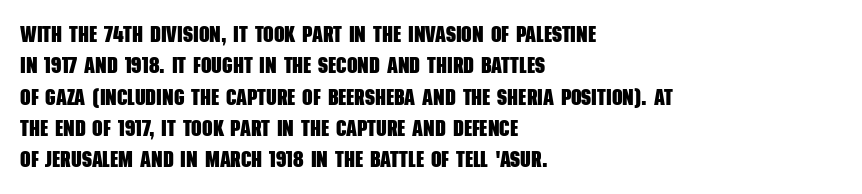
Q: Is the text bold? A: Yes.
Q: Is the text underlined? A: No.
Q: How is the paragraph aligned? A: Left-aligned.
Q: Is the spacing between letters normal or unusually wide? A: Normal.
Q: Is the spacing between lines tight, normal or loose? A: Normal.
